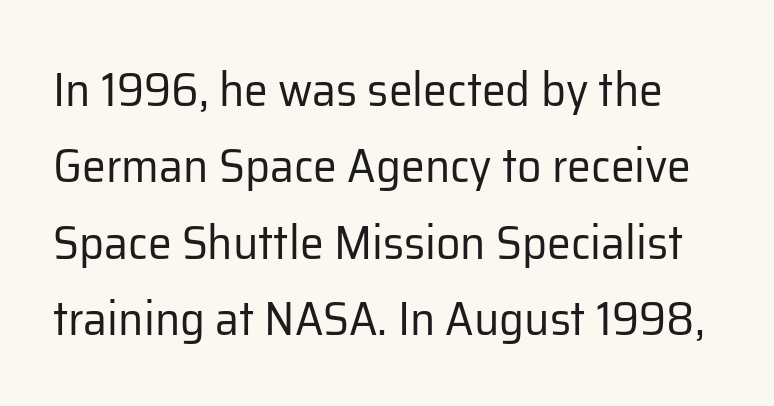
{"serif": "no", "italic": "no", "bold": "no", "weight": "regular", "width": "normal", "stroke_contrast": "low", "x_height": "medium", "monospaced": "no", "underline": "no", "line_spacing": "normal", "line_spacing_ratio": 1.59, "letter_spacing": "normal", "letter_spacing_em": 0.0, "glyph_px": 48}
